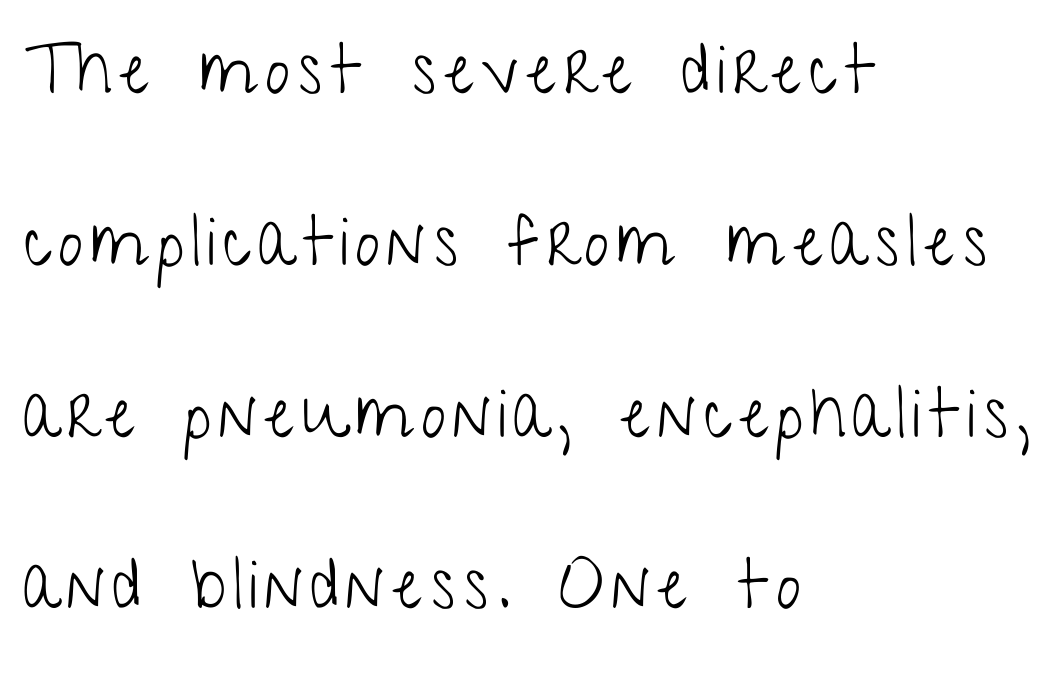
{"serif": "no", "italic": "no", "bold": "no", "weight": "light", "width": "condensed", "stroke_contrast": "low", "x_height": "medium", "monospaced": "no", "underline": "no", "align": "left", "line_spacing": "loose", "line_spacing_ratio": 2.49, "glyph_px": 69}
